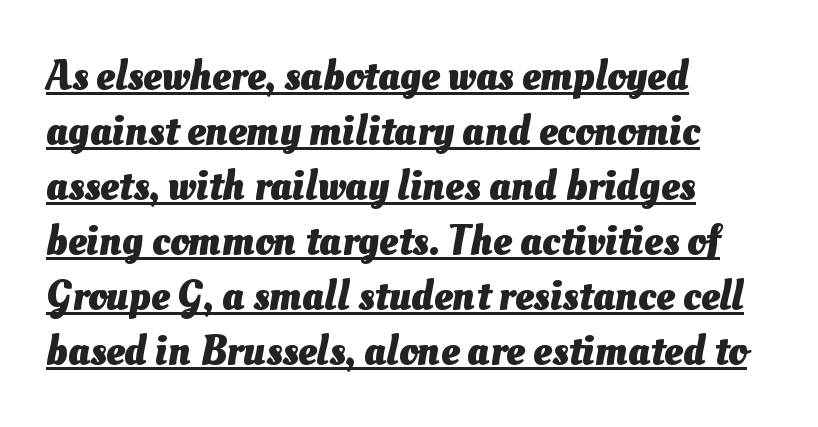
The image shows 42 px heavy type; set left-aligned, normal line spacing (1.31x), normal letter spacing, underlined; medium stroke contrast and a small x-height.
